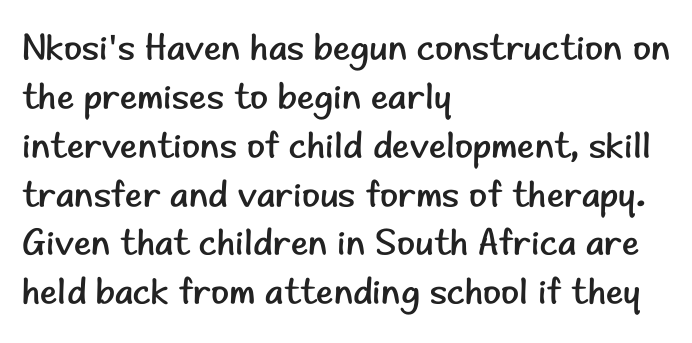
Q: Is the text bold? A: No.
Q: Is the text italic (slanted)? A: No, it is upright.
Q: Is the typeface a serif or a sans-serif typeface? A: Sans-serif.
Q: Is the text underlined? A: No.
Q: How is the paragraph aligned? A: Left-aligned.
Q: Is the spacing between letters normal or unusually wide? A: Normal.
Q: Is the spacing between lines tight, normal or loose? A: Normal.
Q: Width (condensed, normal, or wide)? A: Normal.
Q: Stroke contrast? A: Low.
Q: x-height? A: Small.
Q: Monospaced? A: No.
